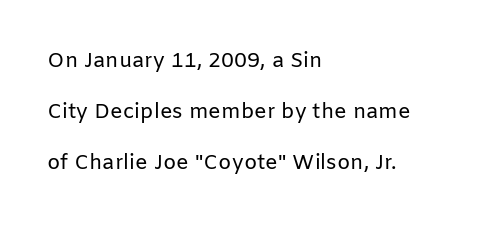
The image shows 21 px text type, upright; set left-aligned, loose line spacing (2.44x), normal letter spacing, not underlined.
